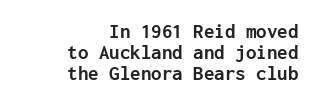
The image shows 21 px bold type, upright; set right-aligned, tight line spacing (0.99x), normal letter spacing, not underlined.
